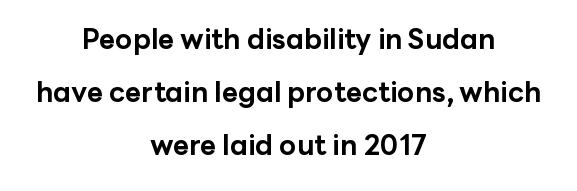
Q: Is the text bold? A: Yes.
Q: Is the text italic (slanted)? A: No, it is upright.
Q: Is the typeface a serif or a sans-serif typeface? A: Sans-serif.
Q: Is the text underlined? A: No.
Q: How is the paragraph aligned? A: Centered.
Q: Is the spacing between letters normal or unusually wide? A: Normal.
Q: Is the spacing between lines tight, normal or loose? A: Loose.
Q: Width (condensed, normal, or wide)? A: Normal.
Q: Stroke contrast? A: Low.
Q: x-height? A: Medium.
Q: Monospaced? A: No.
